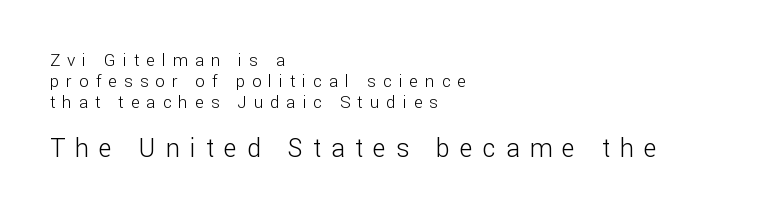
{"italic": "no", "bold": "no", "underline": "no", "align": "left", "line_spacing_ratio": 1.23, "letter_spacing": "wide", "letter_spacing_em": 0.41, "larger_block": "second", "size_ratio": 1.47, "glyph_px": 25}
